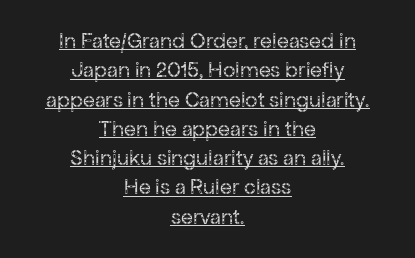
The image shows 22 px text type, upright; set centered, normal line spacing (1.33x), normal letter spacing, underlined.
